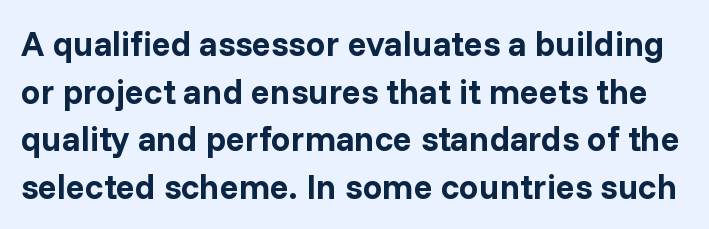
The image shows 35 px bold sans-serif type, upright; set normal line spacing (1.36x), normal letter spacing, not underlined; low stroke contrast and a medium x-height.
